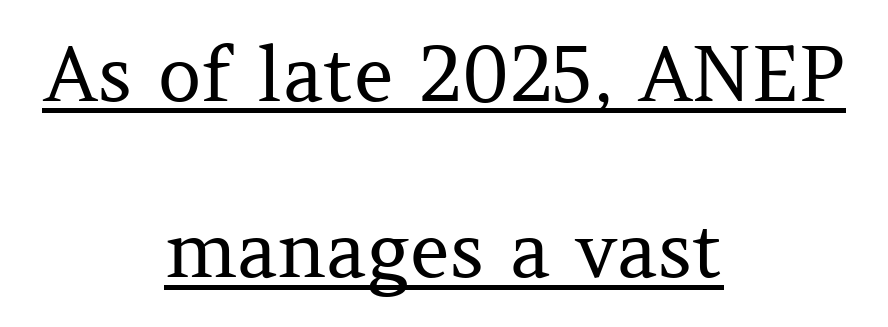
A typesetter would call this proportional, since set widths differ per character. Somebody hit Ctrl+U on this one — the words are underlined. The rendering shows small feet on the letterforms — a serif design. The rendering keeps characters at their native spacing. The strokes carry an ordinary text weight at most. The type sits square on the baseline with zero lean.
